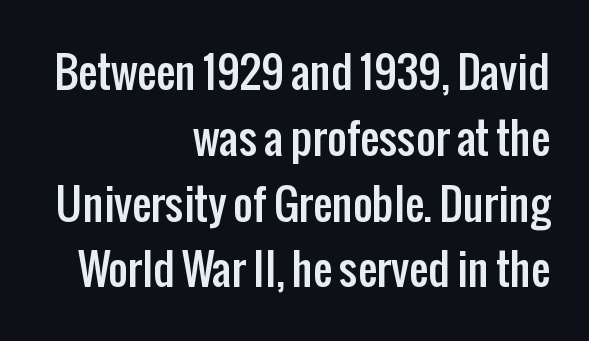
No italicization has been applied; the sample stays upright. Notice how the passage keeps a crisp vertical edge on the right only. Leading: standard. The passage shown has conventional tracking throughout. Classification — sans serif.
